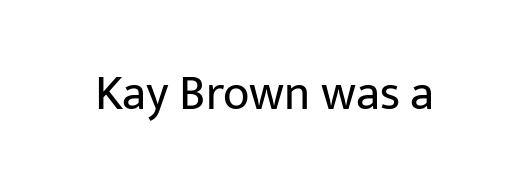
{"serif": "no", "italic": "no", "bold": "no", "weight": "regular", "width": "normal", "stroke_contrast": "low", "x_height": "medium", "monospaced": "no", "underline": "no", "letter_spacing": "normal", "letter_spacing_em": 0.0, "glyph_px": 49}
